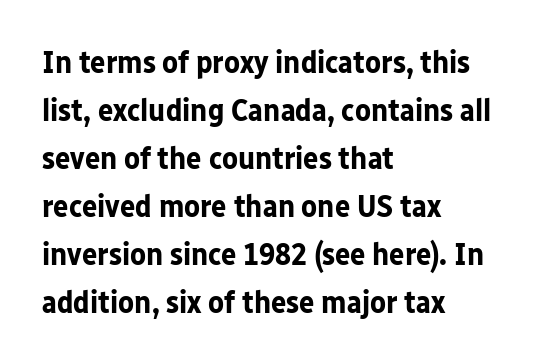
Q: Is the text bold? A: Yes.
Q: Is the text italic (slanted)? A: No, it is upright.
Q: Is the typeface a serif or a sans-serif typeface? A: Sans-serif.
Q: Is the text underlined? A: No.
Q: How is the paragraph aligned? A: Left-aligned.
Q: Is the spacing between letters normal or unusually wide? A: Normal.
Q: Is the spacing between lines tight, normal or loose? A: Normal.
Q: Width (condensed, normal, or wide)? A: Normal.
Q: Stroke contrast? A: Low.
Q: x-height? A: Medium.
Q: Monospaced? A: No.
